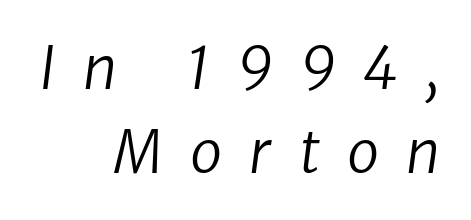
{"serif": "no", "bold": "no", "weight": "regular", "width": "normal", "stroke_contrast": "low", "x_height": "medium", "monospaced": "no", "underline": "no", "align": "right", "line_spacing": "normal", "line_spacing_ratio": 1.44, "letter_spacing": "wide", "letter_spacing_em": 0.47, "glyph_px": 58}
